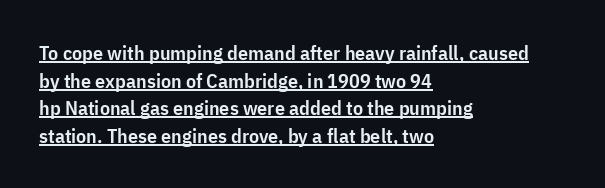
Q: Is the text bold? A: Semi-bold.
Q: Is the text italic (slanted)? A: No, it is upright.
Q: Is the text underlined? A: Yes.
Q: How is the paragraph aligned? A: Left-aligned.
Q: Is the spacing between letters normal or unusually wide? A: Normal.
Q: Is the spacing between lines tight, normal or loose? A: Normal.
